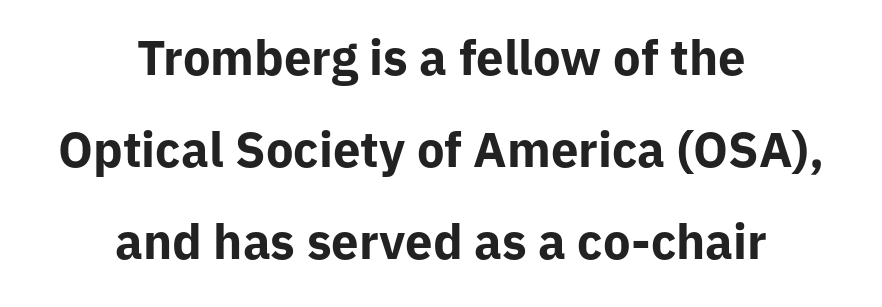
{"serif": "no", "italic": "no", "bold": "yes", "weight": "bold", "width": "normal", "stroke_contrast": "low", "x_height": "medium", "monospaced": "no", "underline": "no", "align": "center", "line_spacing_ratio": 1.88, "letter_spacing": "normal", "letter_spacing_em": 0.0, "glyph_px": 49}
